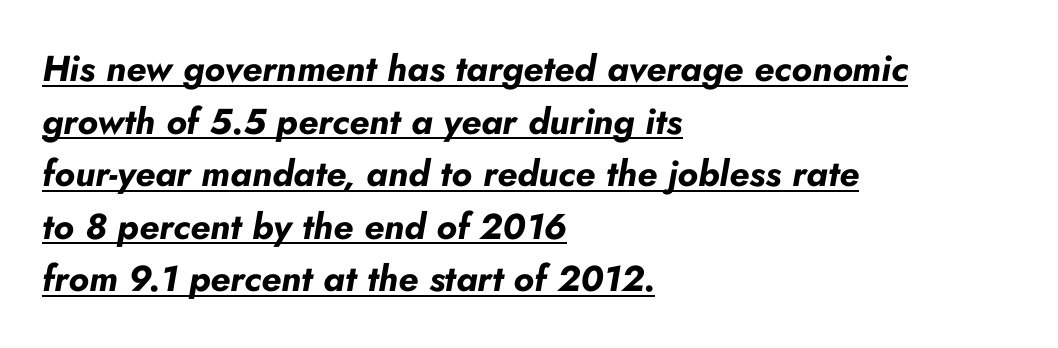
The image shows 36 px bold type, italic (leaning right); set left-aligned, normal line spacing (1.46x), normal letter spacing, underlined; low stroke contrast and a small x-height.
